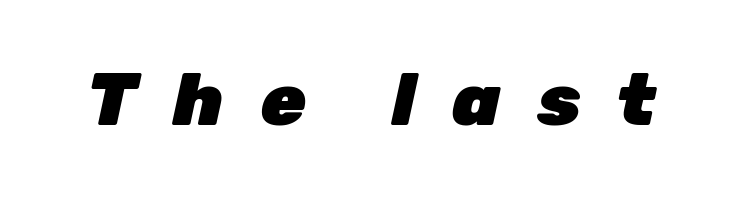
{"italic": "yes", "lean": "right", "slant_degrees": 12, "bold": "yes", "weight": "heavy", "width": "normal", "stroke_contrast": "low", "x_height": "medium", "monospaced": "no", "underline": "no", "letter_spacing": "wide", "letter_spacing_em": 0.49, "glyph_px": 74}
